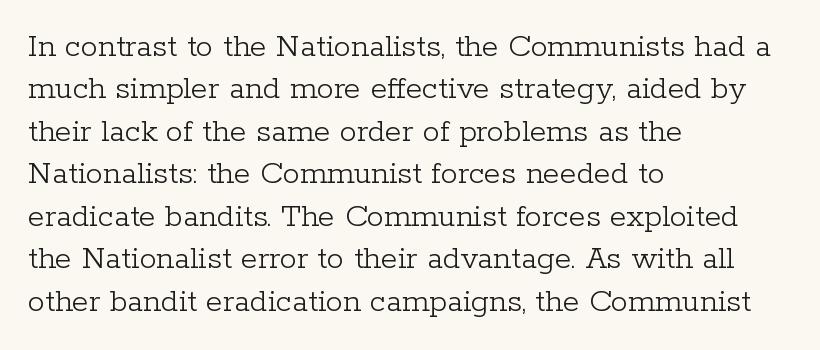
These lines sit exactly where default settings would place them. Unlike a clean sans, this face finishes its strokes with serifs. Standard letterfit; no display-style spreading of the glyphs. A clean baseline with only descenders dipping below it.
